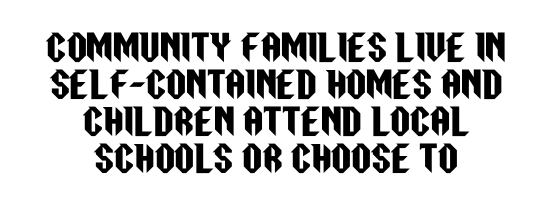
{"serif": "no", "italic": "no", "width": "condensed", "stroke_contrast": "low", "x_height": "large", "monospaced": "no", "underline": "no", "align": "center", "line_spacing": "tight", "line_spacing_ratio": 1.06, "letter_spacing": "normal", "letter_spacing_em": 0.0, "glyph_px": 35}
